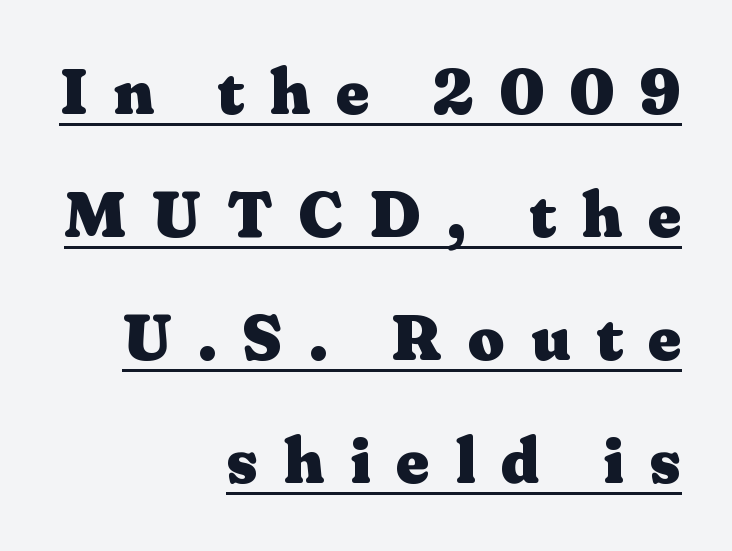
{"serif": "yes", "italic": "no", "bold": "yes", "weight": "heavy", "width": "wide", "stroke_contrast": "medium", "x_height": "medium", "monospaced": "no", "underline": "yes", "align": "right", "line_spacing": "loose", "line_spacing_ratio": 1.92, "letter_spacing": "wide", "letter_spacing_em": 0.4, "glyph_px": 64}
